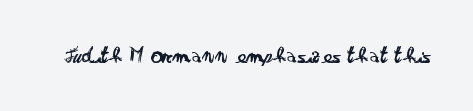
Q: Is the text bold? A: No.
Q: Is the text italic (slanted)? A: No, it is upright.
Q: Is the text underlined? A: No.
Q: Is the spacing between letters normal or unusually wide? A: Normal.
